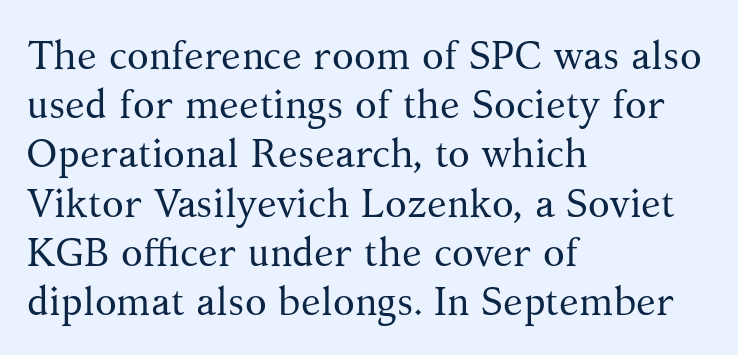
Q: Is the text bold? A: No.
Q: Is the text italic (slanted)? A: No, it is upright.
Q: Is the typeface a serif or a sans-serif typeface? A: Serif.
Q: Is the text underlined? A: No.
Q: How is the paragraph aligned? A: Left-aligned.
Q: Is the spacing between letters normal or unusually wide? A: Normal.
Q: Width (condensed, normal, or wide)? A: Normal.
Q: Stroke contrast? A: Medium.
Q: x-height? A: Medium.
Q: Monospaced? A: No.
